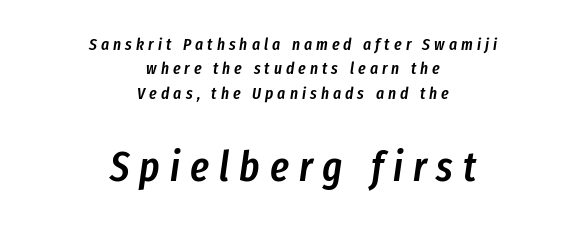
Q: Is the text bold? A: Semi-bold.
Q: Is the text italic (slanted)? A: Yes, it leans right by about 8 degrees.
Q: Is the text underlined? A: No.
Q: How is the paragraph aligned? A: Centered.
Q: Is the spacing between letters normal or unusually wide? A: Unusually wide.
Q: Is the spacing between lines tight, normal or loose? A: Normal.
Q: Which block of text is set in a larger size, the first (top) or the second (bottom)? A: The second (bottom) one.
Q: Width (condensed, normal, or wide)? A: Condensed.
Q: Stroke contrast? A: Low.
Q: x-height? A: Medium.
Q: Monospaced? A: No.
